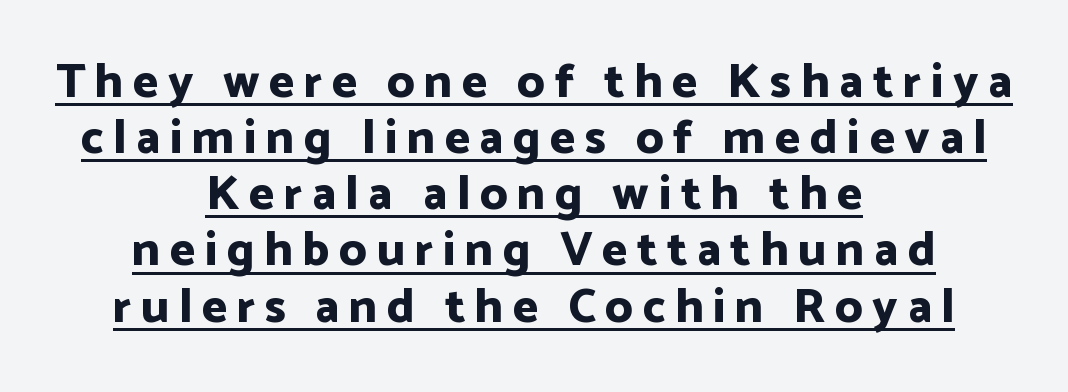
{"serif": "no", "italic": "no", "bold": "yes", "weight": "bold", "width": "normal", "stroke_contrast": "low", "x_height": "medium", "monospaced": "no", "underline": "yes", "align": "center", "line_spacing_ratio": 1.17, "letter_spacing": "wide", "letter_spacing_em": 0.2, "glyph_px": 48}
